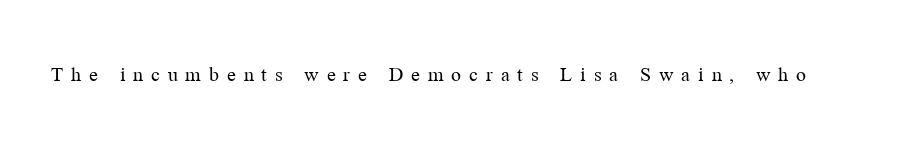
{"italic": "no", "bold": "no", "underline": "no", "letter_spacing": "wide", "letter_spacing_em": 0.36, "glyph_px": 22}
